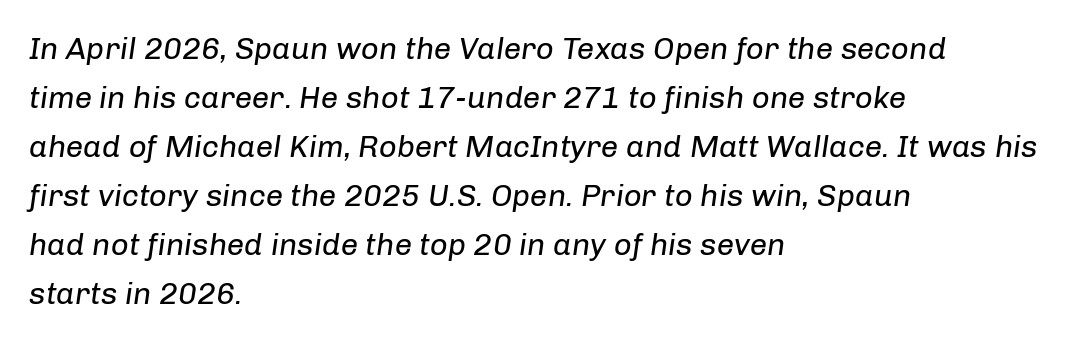
Line beginnings align vertically; line endings do not. A bare baseline throughout the passage. Regular leading. The font is comparable to plain body text, perhaps lighter. In terms of letterspacing, this is plain default setting. The passage shown is typed in a proportional face where columns would drift.
